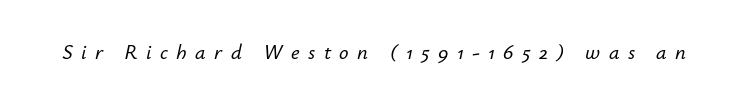
Style check: oblique. Plain, unruled lines of type. The type is letterspaced generously, with wide tracking.
